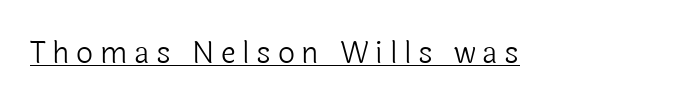
{"serif": "no", "italic": "no", "bold": "no", "weight": "light", "width": "normal", "x_height": "medium", "monospaced": "no", "underline": "yes", "letter_spacing": "wide", "letter_spacing_em": 0.22, "glyph_px": 30}
